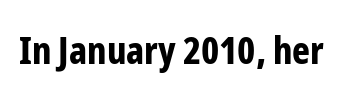
The image shows 38 px bold, condensed sans-serif type, upright; set normal letter spacing, not underlined; low stroke contrast and a medium x-height.
